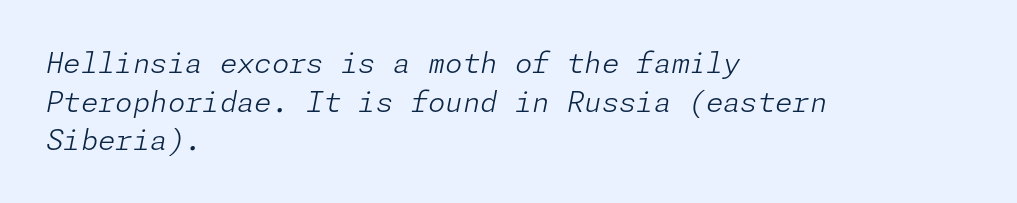
Any mark beneath the type? The region is blank. Observe the lean: these are italic letterforms. Casual observation: everything's shoved over to the left. Baseline-to-baseline distance is the conventional proportion of letter height.
